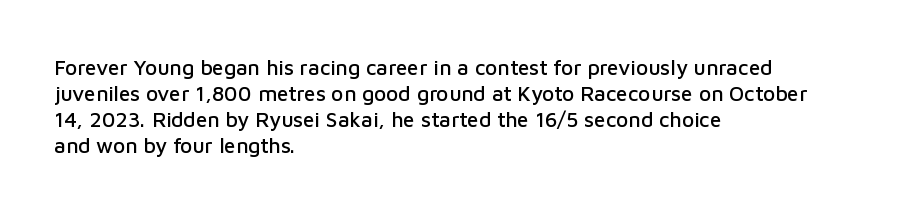
Q: Is the text italic (slanted)? A: No, it is upright.
Q: Is the text underlined? A: No.
Q: How is the paragraph aligned? A: Left-aligned.
Q: Is the spacing between letters normal or unusually wide? A: Normal.
